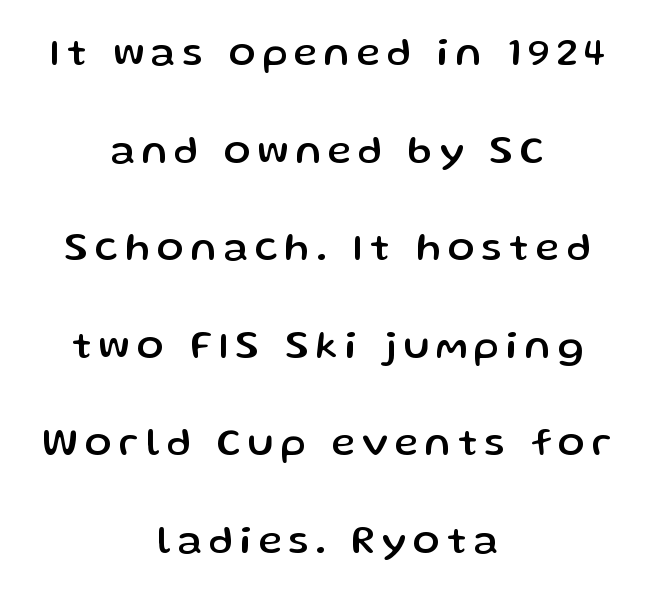
Q: Is the text italic (slanted)? A: No, it is upright.
Q: Is the typeface a serif or a sans-serif typeface? A: Sans-serif.
Q: Is the text underlined? A: No.
Q: How is the paragraph aligned? A: Centered.
Q: Is the spacing between lines tight, normal or loose? A: Loose.
Q: Width (condensed, normal, or wide)? A: Normal.
Q: Stroke contrast? A: Low.
Q: x-height? A: Medium.
Q: Monospaced? A: No.
